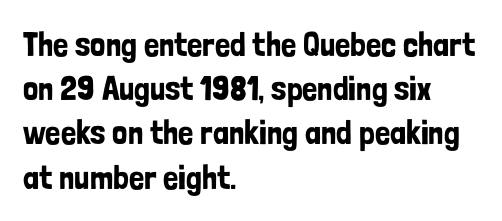
{"serif": "no", "italic": "no", "width": "condensed", "stroke_contrast": "low", "x_height": "medium", "monospaced": "no", "underline": "no", "align": "left", "line_spacing": "normal", "line_spacing_ratio": 1.3, "letter_spacing": "normal", "letter_spacing_em": 0.0, "glyph_px": 34}
